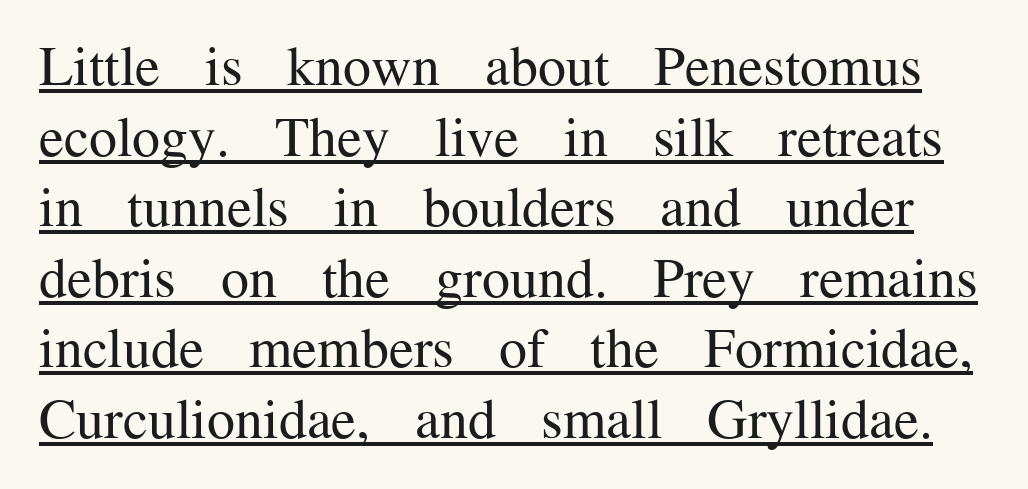
{"serif": "yes", "italic": "no", "bold": "no", "weight": "regular", "width": "normal", "stroke_contrast": "medium", "x_height": "medium", "monospaced": "no", "underline": "yes", "line_spacing": "normal", "line_spacing_ratio": 1.26, "letter_spacing": "normal", "letter_spacing_em": 0.0, "glyph_px": 56}
